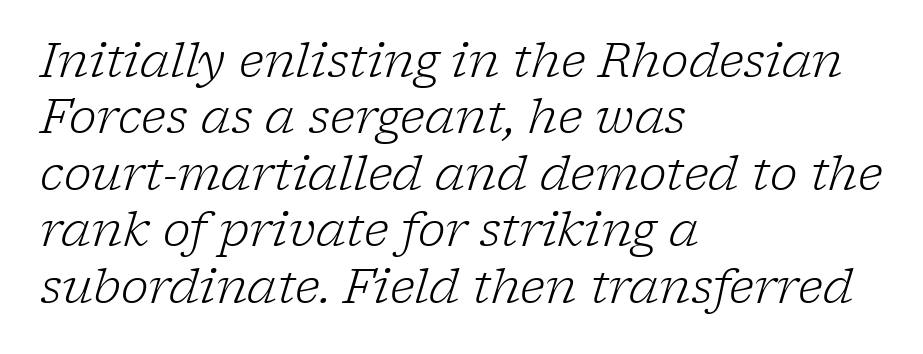
Characters follow at the spacing the type designer built in. The type family on display is of the serif kind. Every character sits at an angle, as italics do. Check under the words: just untouched page. Here the designer chose a conventional face with non-uniform glyph widths. The paragraph has a hard left edge and a soft right edge.
